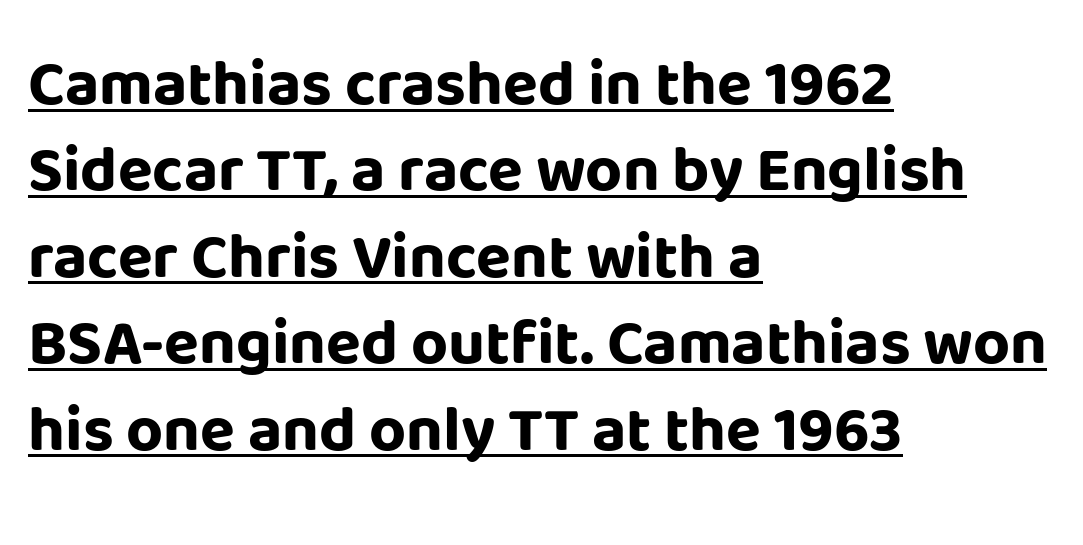
The image shows 64 px bold sans-serif type, upright; set left-aligned, normal line spacing (1.35x), normal letter spacing, underlined; low stroke contrast and a large x-height.
